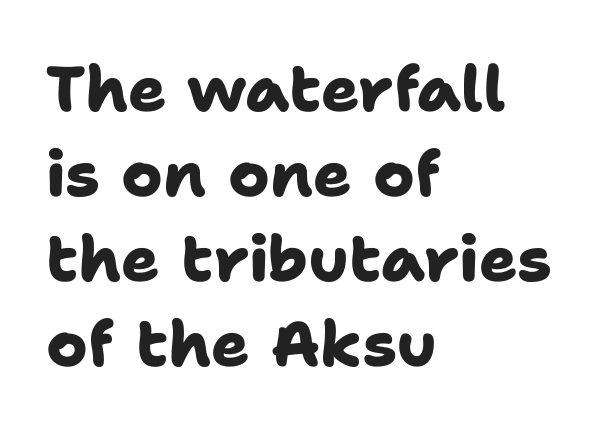
Q: Is the text bold? A: Yes.
Q: Is the typeface a serif or a sans-serif typeface? A: Sans-serif.
Q: Is the text underlined? A: No.
Q: How is the paragraph aligned? A: Left-aligned.
Q: Is the spacing between letters normal or unusually wide? A: Normal.
Q: Is the spacing between lines tight, normal or loose? A: Normal.
Q: Width (condensed, normal, or wide)? A: Normal.
Q: Stroke contrast? A: Low.
Q: x-height? A: Medium.
Q: Monospaced? A: No.
